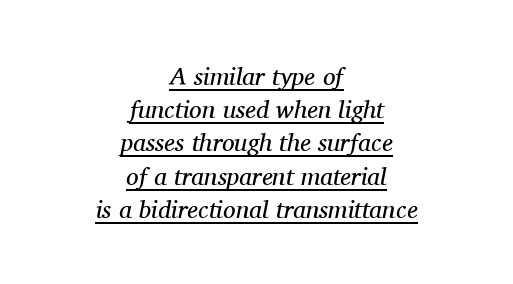
{"italic": "yes", "lean": "right", "slant_degrees": 11, "bold": "no", "underline": "yes", "align": "center", "line_spacing": "normal", "line_spacing_ratio": 1.33, "letter_spacing": "normal", "letter_spacing_em": 0.0, "glyph_px": 25}
